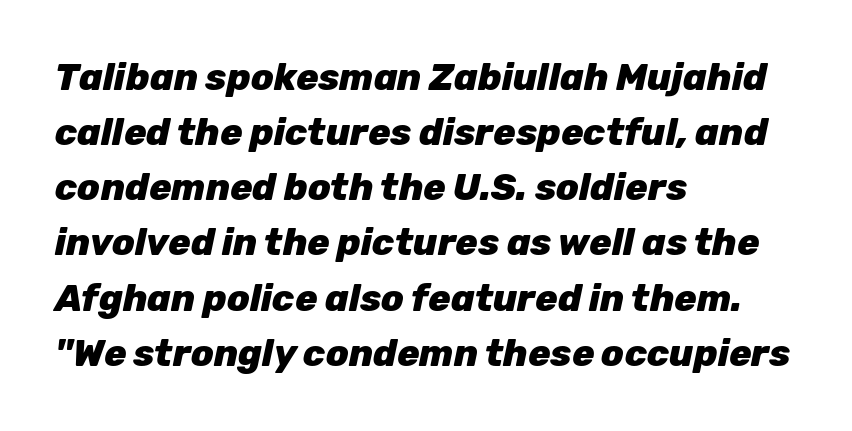
The image shows 37 px heavy type, italic (leaning right); set left-aligned, normal line spacing (1.49x), normal letter spacing, not underlined; low stroke contrast and a medium x-height.
